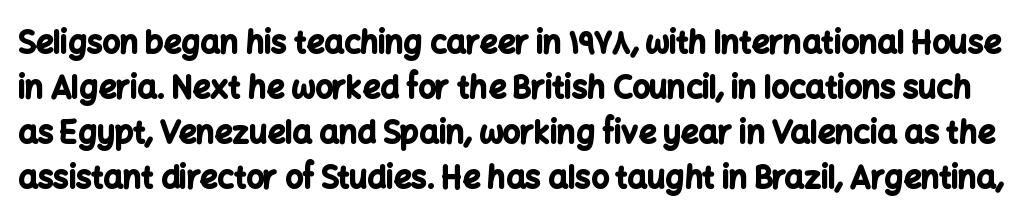
{"serif": "no", "italic": "no", "bold": "yes", "weight": "bold", "width": "normal", "stroke_contrast": "low", "x_height": "medium", "monospaced": "no", "underline": "no", "line_spacing": "normal", "line_spacing_ratio": 1.45, "letter_spacing": "normal", "letter_spacing_em": 0.0, "glyph_px": 31}
